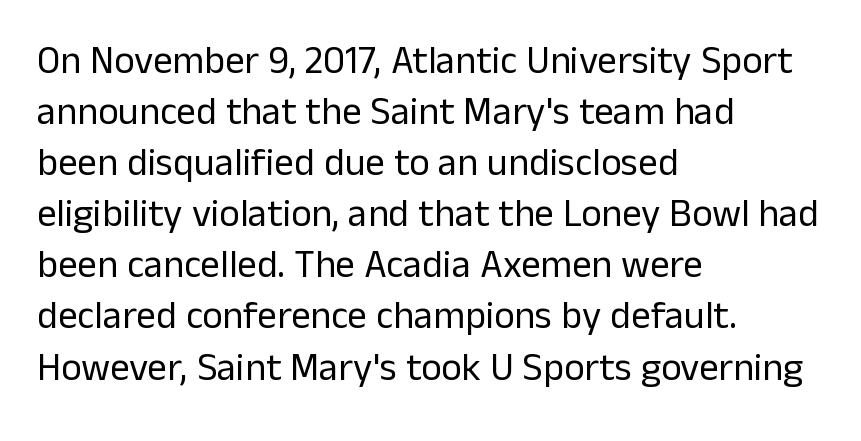
Is this a fixed-width face? No — the glyphs have proportional, varying widths. Letters rest on an invisible, unmarked baseline. The horizontal fit of the characters is conventional and even. Quick note: interline space is typical. Caption: face not bold, strokes unweighted. The rendering anchors every line to the left-hand side.
